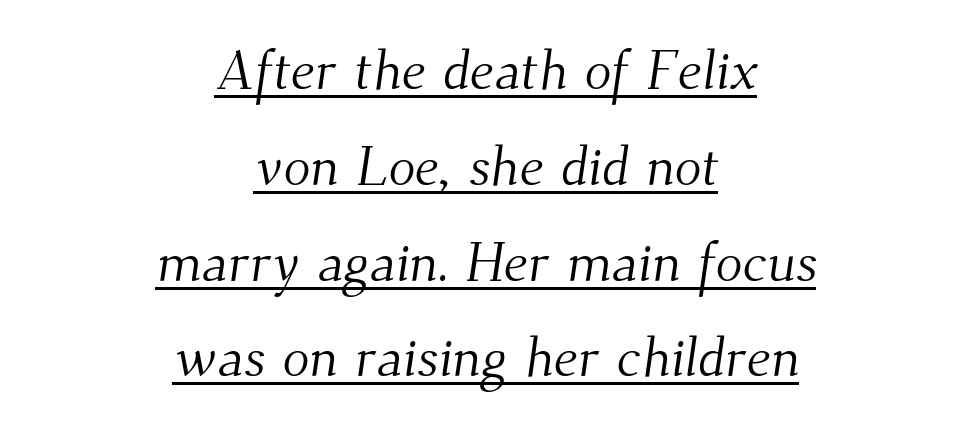
The image shows 56 px light serif type; set centered, line spacing 1.71x, normal letter spacing, underlined; medium stroke contrast and a small x-height.
